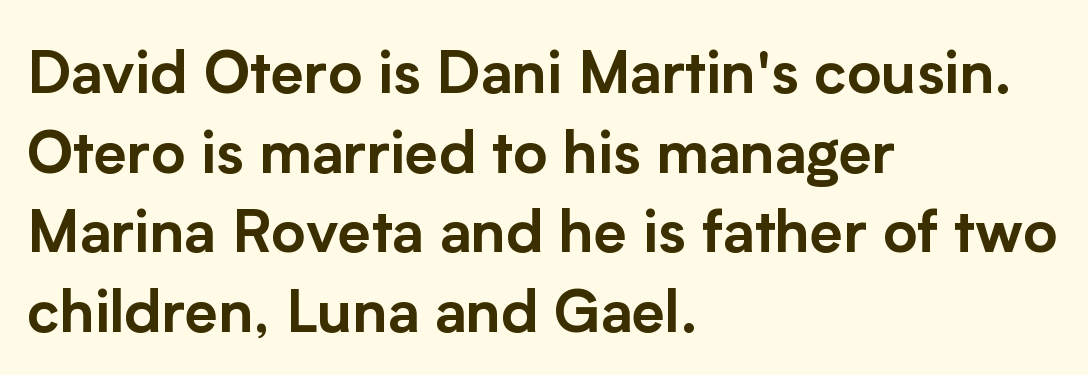
Q: Is the text italic (slanted)? A: No, it is upright.
Q: Is the typeface a serif or a sans-serif typeface? A: Sans-serif.
Q: Is the text underlined? A: No.
Q: How is the paragraph aligned? A: Left-aligned.
Q: Is the spacing between letters normal or unusually wide? A: Normal.
Q: Is the spacing between lines tight, normal or loose? A: Normal.
Q: Width (condensed, normal, or wide)? A: Normal.
Q: Stroke contrast? A: Low.
Q: x-height? A: Medium.
Q: Monospaced? A: No.
